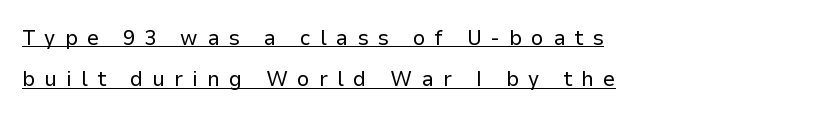
The image shows 22 px text type, upright; set left-aligned, line spacing 1.87x, unusually wide letter spacing (+0.41 em), underlined.
